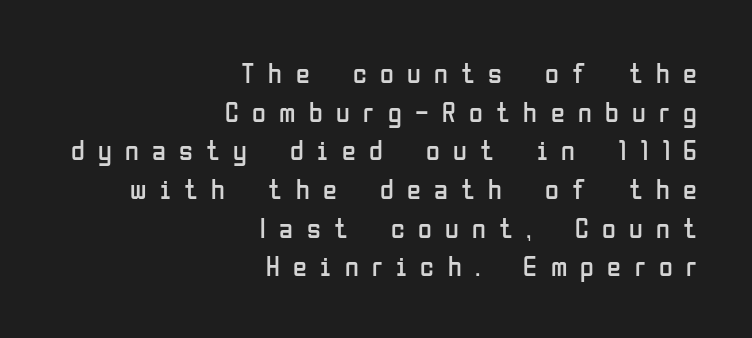
Q: Is the text bold? A: No.
Q: Is the text italic (slanted)? A: No, it is upright.
Q: Is the typeface a serif or a sans-serif typeface? A: Sans-serif.
Q: Is the text underlined? A: No.
Q: How is the paragraph aligned? A: Right-aligned.
Q: Is the spacing between letters normal or unusually wide? A: Unusually wide.
Q: Is the spacing between lines tight, normal or loose? A: Normal.
Q: Width (condensed, normal, or wide)? A: Condensed.
Q: Stroke contrast? A: Low.
Q: x-height? A: Medium.
Q: Monospaced? A: No.
